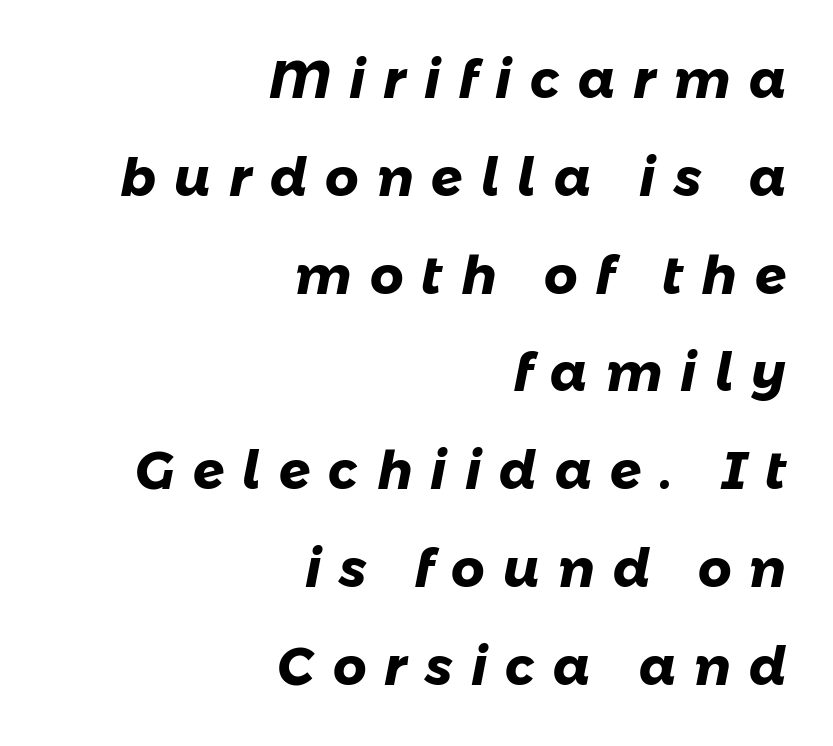
{"serif": "no", "bold": "yes", "weight": "heavy", "width": "normal", "stroke_contrast": "low", "x_height": "medium", "monospaced": "no", "underline": "no", "align": "right", "line_spacing_ratio": 1.88, "letter_spacing": "wide", "letter_spacing_em": 0.35, "glyph_px": 52}
